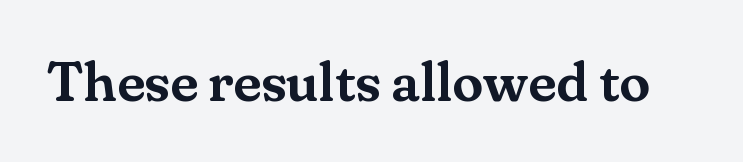
Q: Is the text italic (slanted)? A: No, it is upright.
Q: Is the typeface a serif or a sans-serif typeface? A: Serif.
Q: Is the text underlined? A: No.
Q: Is the spacing between letters normal or unusually wide? A: Normal.
Q: Width (condensed, normal, or wide)? A: Normal.
Q: Stroke contrast? A: Medium.
Q: x-height? A: Small.
Q: Monospaced? A: No.
